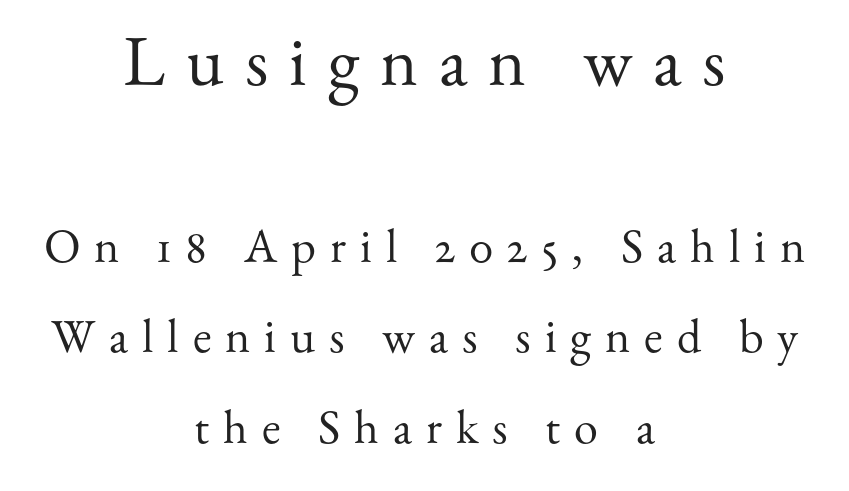
Q: Is the text bold? A: No.
Q: Is the text italic (slanted)? A: No, it is upright.
Q: Is the typeface a serif or a sans-serif typeface? A: Serif.
Q: Is the text underlined? A: No.
Q: How is the paragraph aligned? A: Centered.
Q: Is the spacing between letters normal or unusually wide? A: Unusually wide.
Q: Which block of text is set in a larger size, the first (top) or the second (bottom)? A: The first (top) one.
Q: Width (condensed, normal, or wide)? A: Normal.
Q: Stroke contrast? A: Medium.
Q: x-height? A: Small.
Q: Monospaced? A: No.
